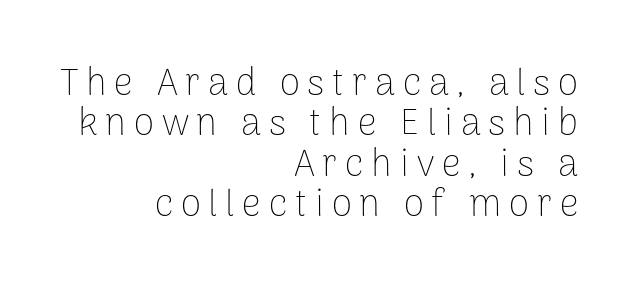
Q: Is the text bold? A: No.
Q: Is the text italic (slanted)? A: No, it is upright.
Q: Is the typeface a serif or a sans-serif typeface? A: Sans-serif.
Q: Is the text underlined? A: No.
Q: How is the paragraph aligned? A: Right-aligned.
Q: Is the spacing between letters normal or unusually wide? A: Unusually wide.
Q: Is the spacing between lines tight, normal or loose? A: Tight.
Q: Width (condensed, normal, or wide)? A: Normal.
Q: Stroke contrast? A: Low.
Q: x-height? A: Medium.
Q: Monospaced? A: No.
